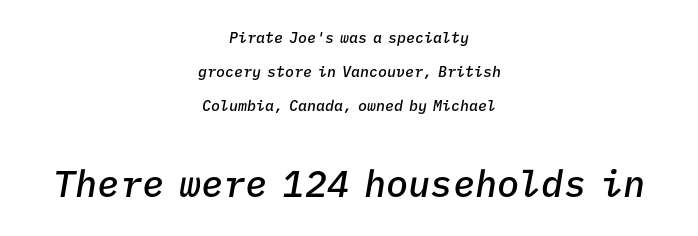
{"italic": "yes", "lean": "right", "slant_degrees": 9, "bold": "semi", "weight": "semibold", "width": "normal", "stroke_contrast": "low", "x_height": "medium", "monospaced": "yes", "underline": "no", "align": "center", "line_spacing": "loose", "line_spacing_ratio": 2.28, "letter_spacing": "normal", "letter_spacing_em": 0.0, "larger_block": "second", "size_ratio": 2.47, "glyph_px": 37}
